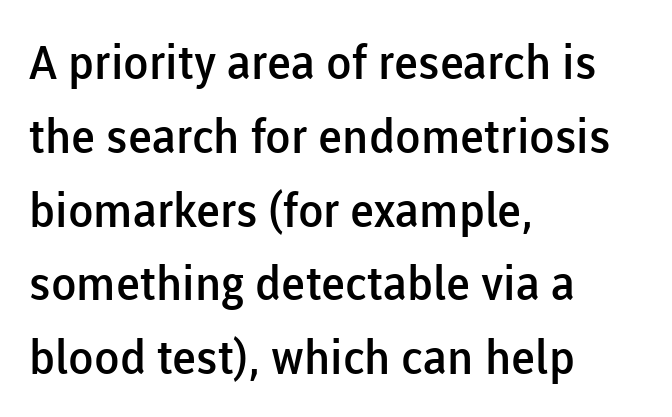
Q: Is the text bold? A: Semi-bold.
Q: Is the text italic (slanted)? A: No, it is upright.
Q: Is the typeface a serif or a sans-serif typeface? A: Sans-serif.
Q: Is the text underlined? A: No.
Q: How is the paragraph aligned? A: Left-aligned.
Q: Is the spacing between letters normal or unusually wide? A: Normal.
Q: Is the spacing between lines tight, normal or loose? A: Normal.
Q: Width (condensed, normal, or wide)? A: Normal.
Q: Stroke contrast? A: Low.
Q: x-height? A: Medium.
Q: Monospaced? A: No.
